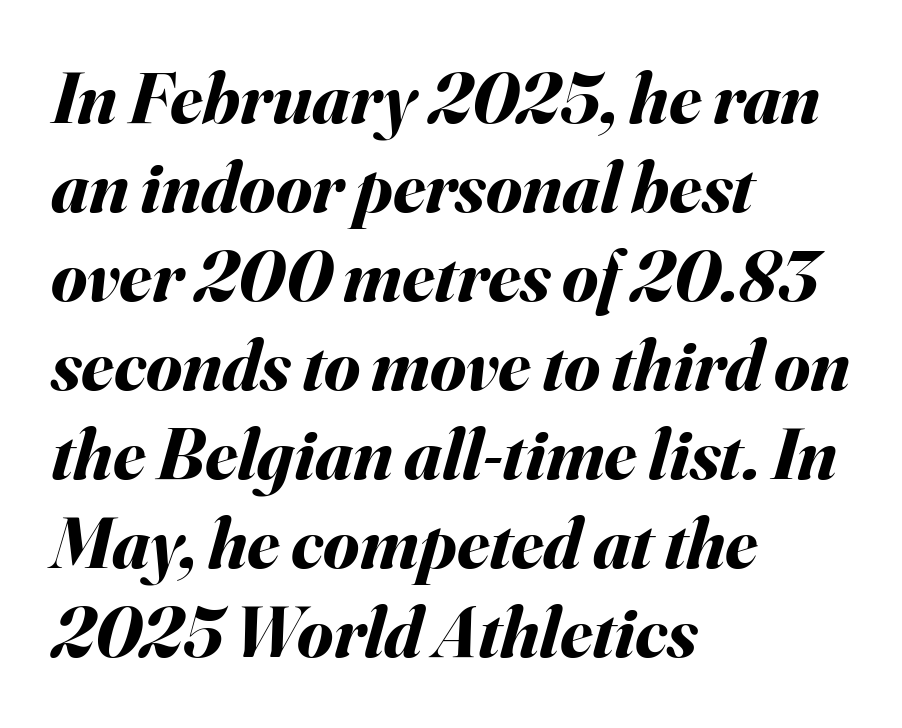
The image shows 73 px bold type, italic (leaning right); set left-aligned, line spacing 1.22x, normal letter spacing, not underlined; medium stroke contrast and a small x-height.
